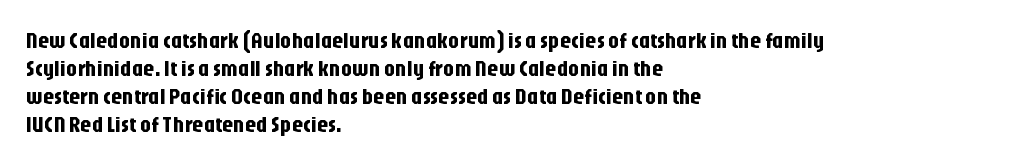
In terms of leading, this rendering sits right in the middle. Do the letters lean? They stand straight. These lines stack with their left ends in a neat column. The zone under the glyphs is completely vacant. The letters sit at their default tracking, neither squeezed nor spread.
